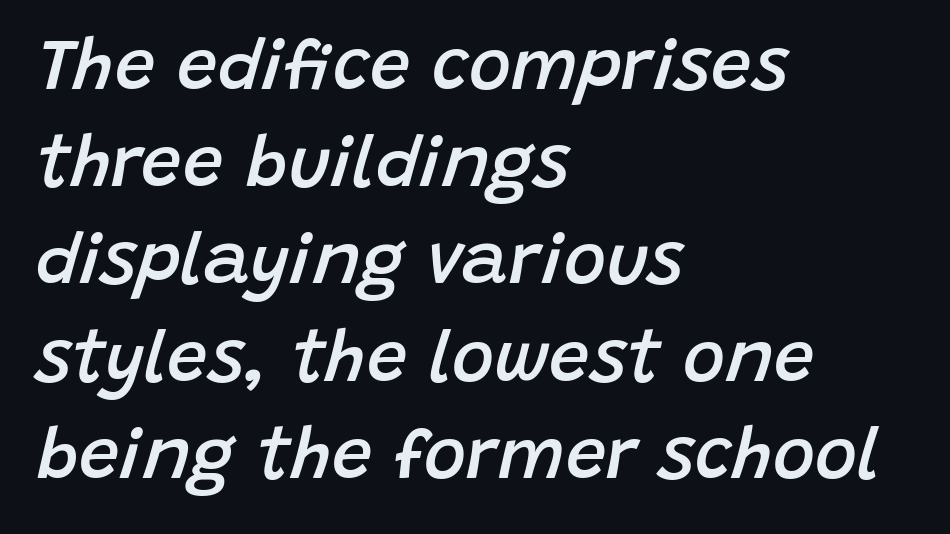
The whole block is typeset with a tilt. This sample has the flowing, uneven cadence of proportional lettering. Rule under the text: the space is simply empty. In terms of leading, this rendering sits right in the middle. Standard letterfit; no display-style spreading of the glyphs. The passage is arranged the way most books set body copy — flush left.
